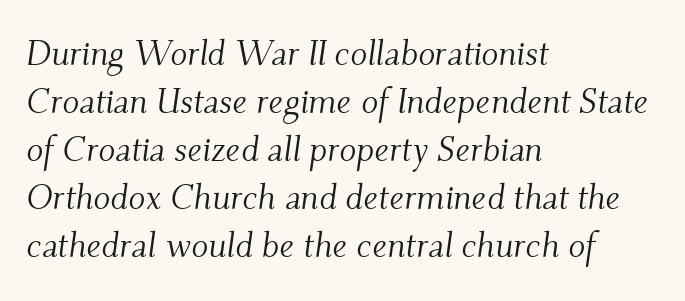
Rule under the text: the space is simply empty. This block has exactly the height ordinary leading produces. Does extra space separate the letters? No, they use regular spacing. No extra ink here — the face is not bold. Letterform terminals end in serifs throughout the passage. Visually the block forms a straight wall on the left and a jagged coastline on the right.
